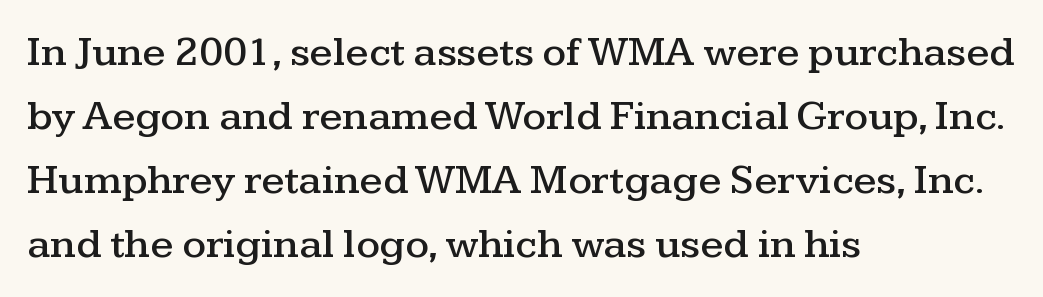
Q: Is the text italic (slanted)? A: No, it is upright.
Q: Is the typeface a serif or a sans-serif typeface? A: Serif.
Q: Is the text underlined? A: No.
Q: How is the paragraph aligned? A: Left-aligned.
Q: Is the spacing between letters normal or unusually wide? A: Normal.
Q: Is the spacing between lines tight, normal or loose? A: Normal.
Q: Width (condensed, normal, or wide)? A: Wide.
Q: Stroke contrast? A: Medium.
Q: x-height? A: Medium.
Q: Monospaced? A: No.
